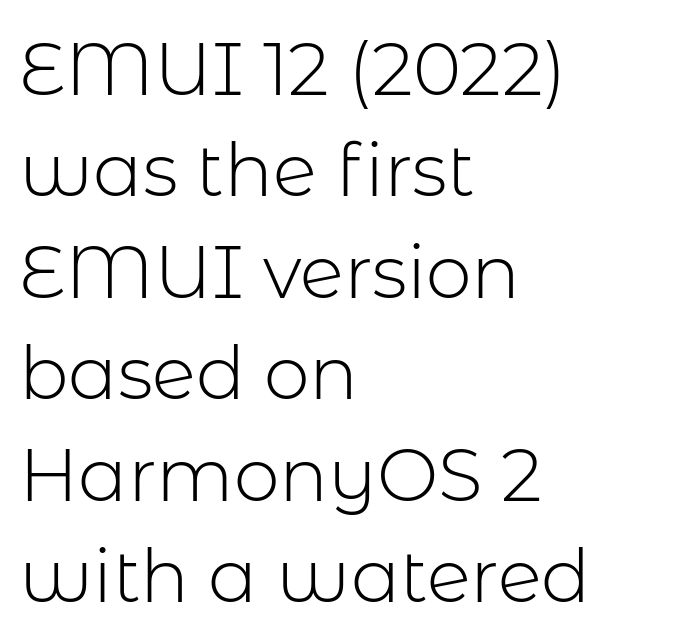
The rendering uses natural spacing where letterforms have individual widths. Stroke terminals: plain, sans-serif. Ink coverage per letter is moderate at most. Leftover space on each line is placed entirely after the last word. Quick note: interline space is typical. Spacing between characters is what you'd get straight out of the box.
